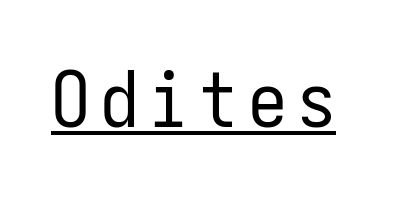
{"serif": "no", "italic": "no", "bold": "no", "weight": "regular", "width": "condensed", "stroke_contrast": "low", "x_height": "medium", "monospaced": "yes", "underline": "yes", "glyph_px": 78}
